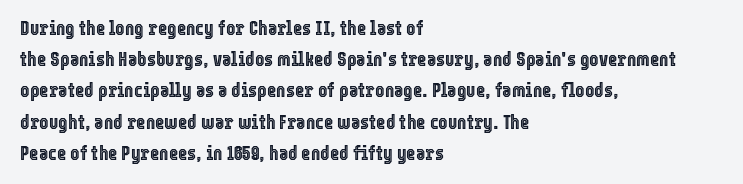
The image shows 20 px text type, upright; set left-aligned, normal line spacing (1.56x), normal letter spacing, not underlined.
